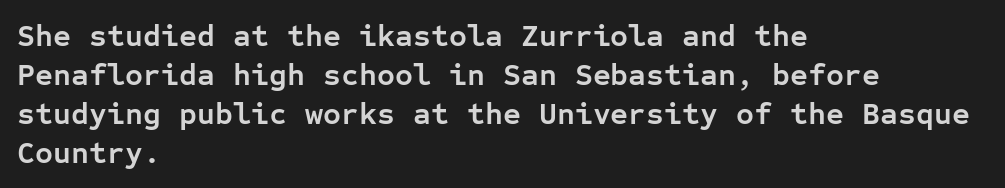
The image shows 31 px semibold sans-serif type, upright, monospaced; set left-aligned, normal line spacing (1.26x), normal letter spacing, not underlined; low stroke contrast and a medium x-height.
